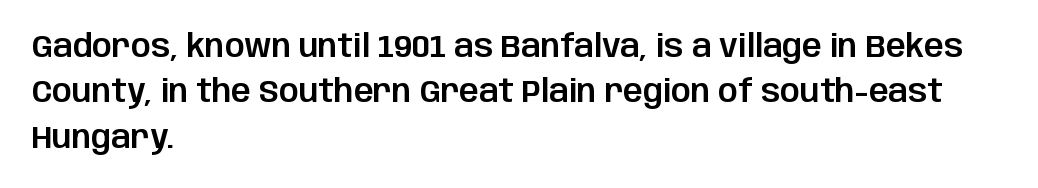
Q: Is the text italic (slanted)? A: No, it is upright.
Q: Is the typeface a serif or a sans-serif typeface? A: Sans-serif.
Q: Is the text underlined? A: No.
Q: How is the paragraph aligned? A: Left-aligned.
Q: Is the spacing between letters normal or unusually wide? A: Normal.
Q: Is the spacing between lines tight, normal or loose? A: Normal.
Q: Width (condensed, normal, or wide)? A: Normal.
Q: Stroke contrast? A: Low.
Q: x-height? A: Large.
Q: Monospaced? A: No.
